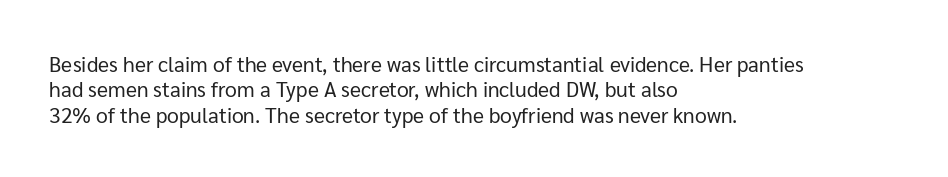
{"italic": "no", "bold": "no", "underline": "no", "align": "left", "line_spacing_ratio": 1.21, "letter_spacing": "normal", "letter_spacing_em": 0.0, "glyph_px": 21}
